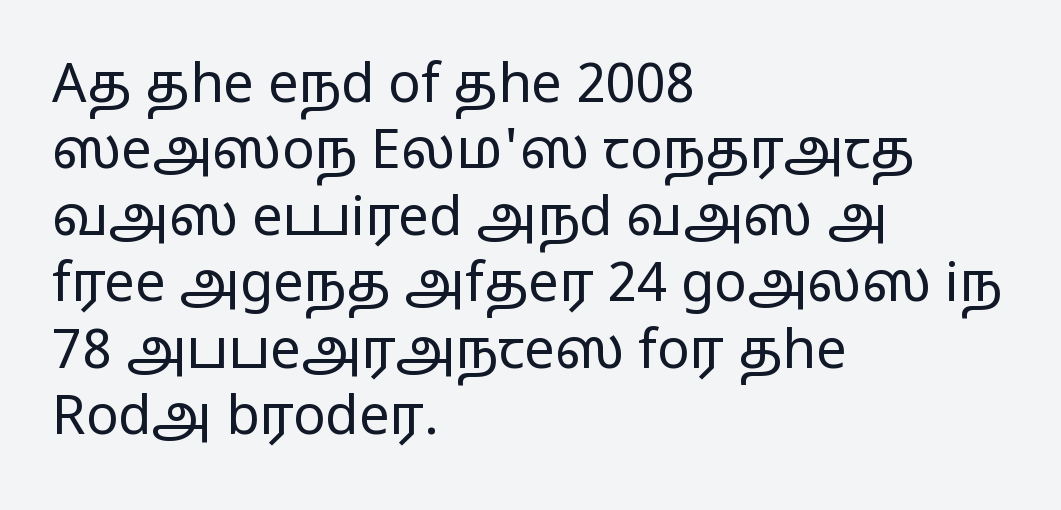
Nope, no serifs anywhere on these letters. A roman cut, with each character standing at attention. Any mark beneath the type? The region is blank. You could not count columns in this text — the font is proportionally spaced. The typesetter chose a ragged-right arrangement here. Observe the ordinary spacing: letters are neighbours, not strangers.
